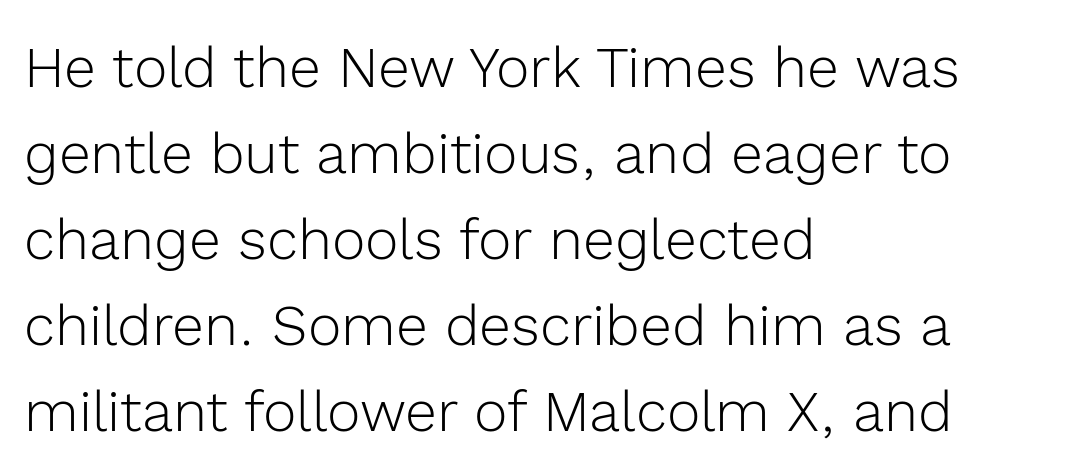
{"serif": "no", "italic": "no", "bold": "no", "weight": "light", "width": "normal", "x_height": "medium", "monospaced": "no", "underline": "no", "align": "left", "line_spacing": "normal", "line_spacing_ratio": 1.51, "letter_spacing": "normal", "letter_spacing_em": 0.0, "glyph_px": 57}
